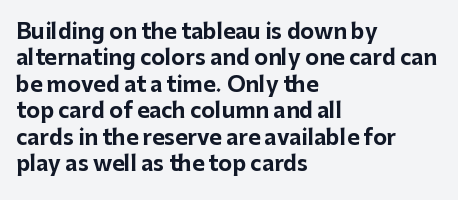
What weight is shown? A full bold with thick strokes. The lettering holds an erect, upright posture throughout. Plain, unruled lines of type. The rendering keeps characters at their native spacing. Leading: standard.
